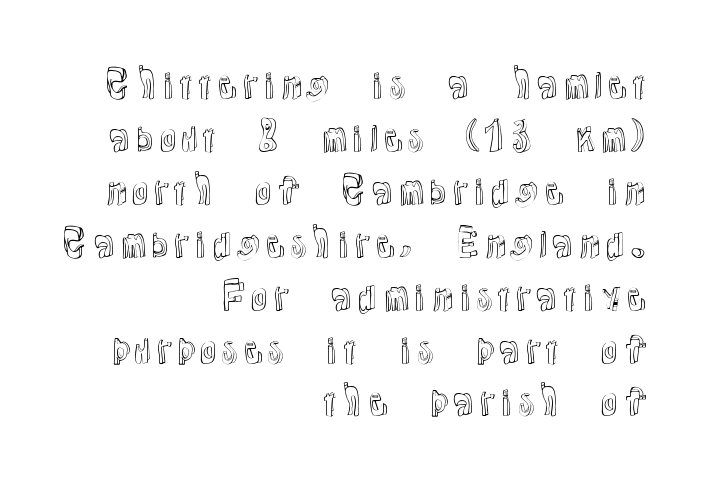
The image shows 37 px text type, upright; set right-aligned, normal line spacing (1.43x), normal letter spacing, not underlined; a medium x-height.
